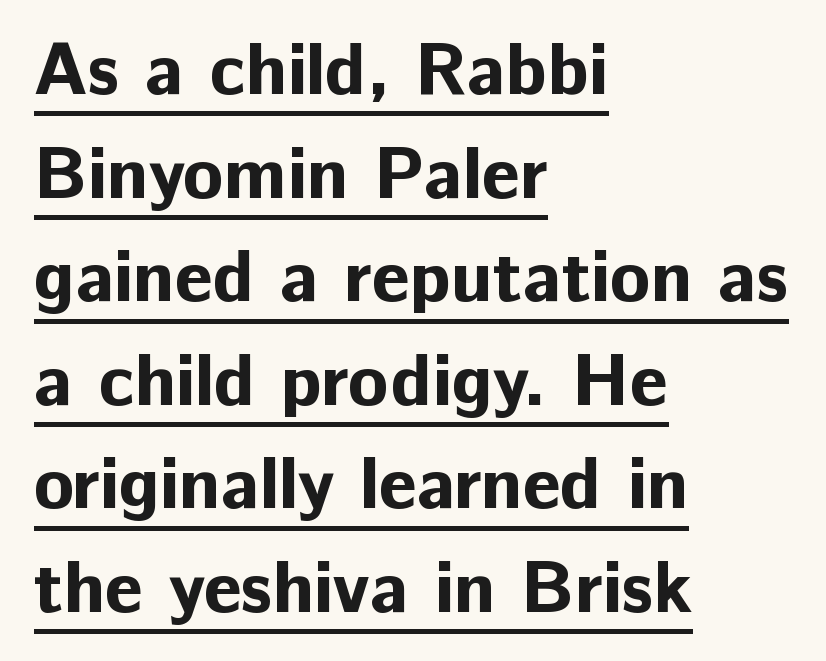
Strong, thick strokes mark this as bold type. The font's upright variant was chosen for this text. The letters advance in unequal steps, a hallmark of proportional type. What stands out about the letter spacing? Nothing — it is the standard amount. Evenly set lines give the paragraph a standard silhouette. Somebody hit Ctrl+U on this one — the words are underlined.
